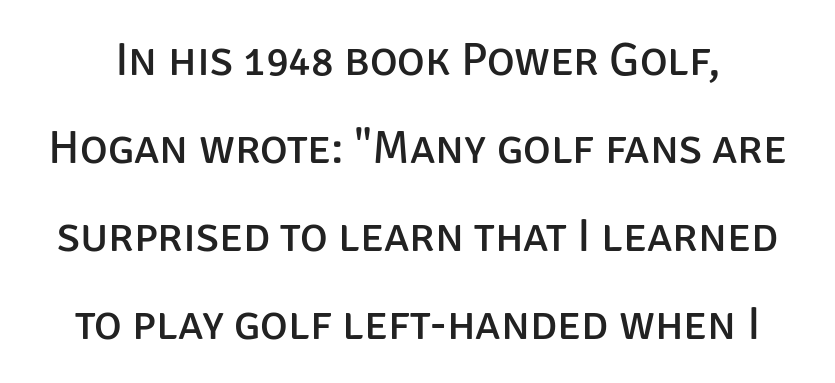
{"serif": "no", "italic": "no", "bold": "no", "weight": "regular", "width": "normal", "stroke_contrast": "low", "x_height": "large", "monospaced": "no", "underline": "no", "line_spacing_ratio": 1.87, "letter_spacing": "normal", "letter_spacing_em": 0.0, "glyph_px": 47}
